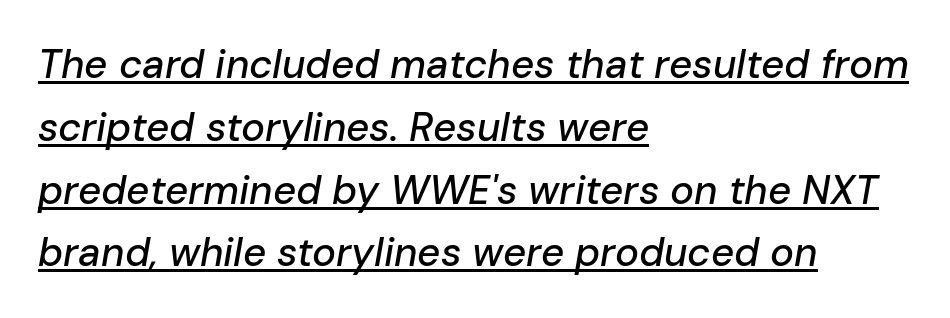
Q: Is the text italic (slanted)? A: Yes, it leans right by about 10 degrees.
Q: Is the text underlined? A: Yes.
Q: How is the paragraph aligned? A: Left-aligned.
Q: Is the spacing between letters normal or unusually wide? A: Normal.
Q: Is the spacing between lines tight, normal or loose? A: Normal.
Q: Width (condensed, normal, or wide)? A: Normal.
Q: Stroke contrast? A: Low.
Q: x-height? A: Medium.
Q: Monospaced? A: No.
